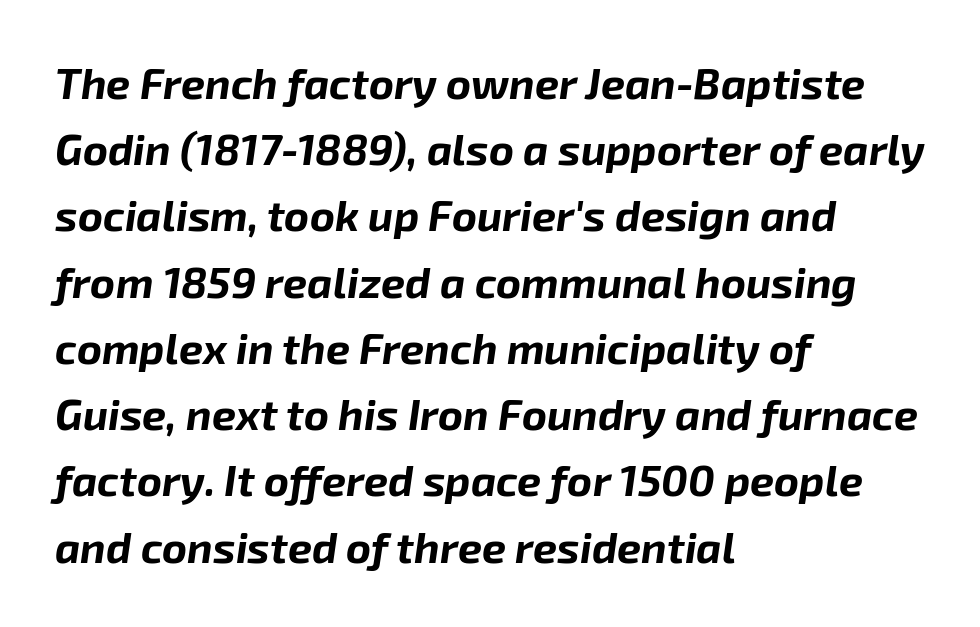
A typesetter would call this proportional, since set widths differ per character. In CSS terms this would be text-align: left. Is the letter spacing exaggerated? No — it looks like the ordinary default. The passage shown stacks its lines at a standard gap. No word sits above an underline. Plenty of ink on the page — the face is bold.
